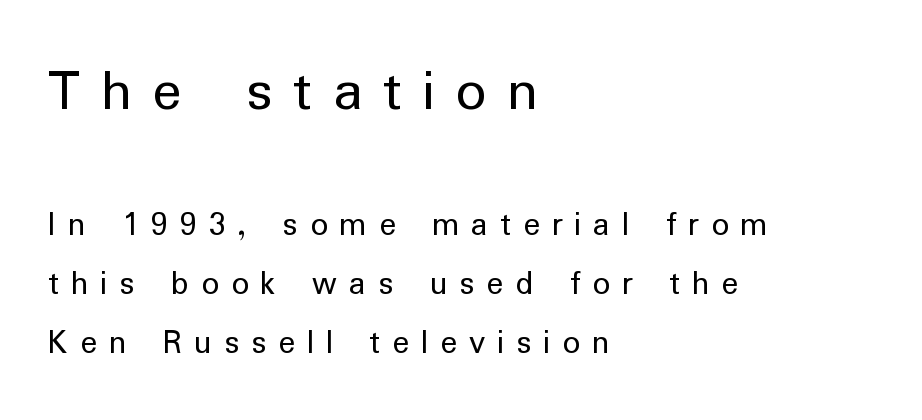
Q: Is the text bold? A: No.
Q: Is the text italic (slanted)? A: No, it is upright.
Q: Is the typeface a serif or a sans-serif typeface? A: Sans-serif.
Q: Is the text underlined? A: No.
Q: How is the paragraph aligned? A: Left-aligned.
Q: Is the spacing between letters normal or unusually wide? A: Unusually wide.
Q: Is the spacing between lines tight, normal or loose? A: Normal.
Q: Which block of text is set in a larger size, the first (top) or the second (bottom)? A: The first (top) one.
Q: Width (condensed, normal, or wide)? A: Normal.
Q: Stroke contrast? A: Low.
Q: x-height? A: Medium.
Q: Monospaced? A: No.
